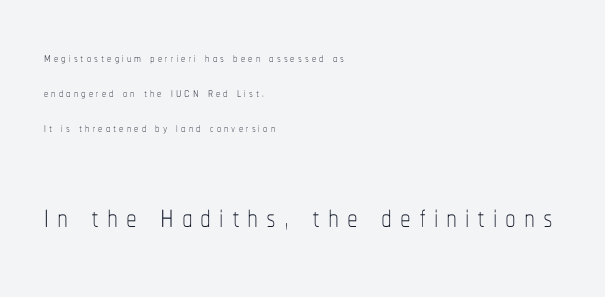
The lines in this sample share a left origin and differ only in where they stop. Descender tails drop into unmarked territory. Ordinary non-slanted type is in use. Each letter keeps its own natural width here, so spacing adapts to shape. Note: smaller setting up top, larger setting below. Summary of weight: not heavy and not bold.
